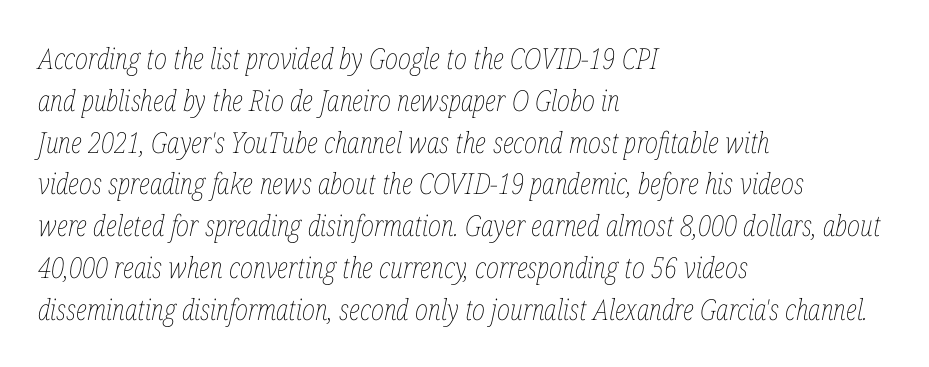
The image shows 29 px thin, condensed type, italic (leaning right); set left-aligned, normal line spacing (1.44x), normal letter spacing, not underlined; low stroke contrast and a medium x-height.
